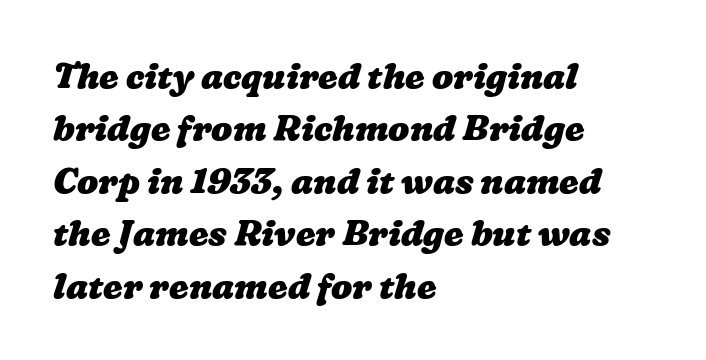
Compared with an ordinary text face, these strokes are far heavier — a full bold. No extra tracking has been applied to these lines. Here the designer chose a conventional face with non-uniform glyph widths. Just letters on the line, the space beneath them empty. Regarding leading, the lines here are spaced in the standard way.
